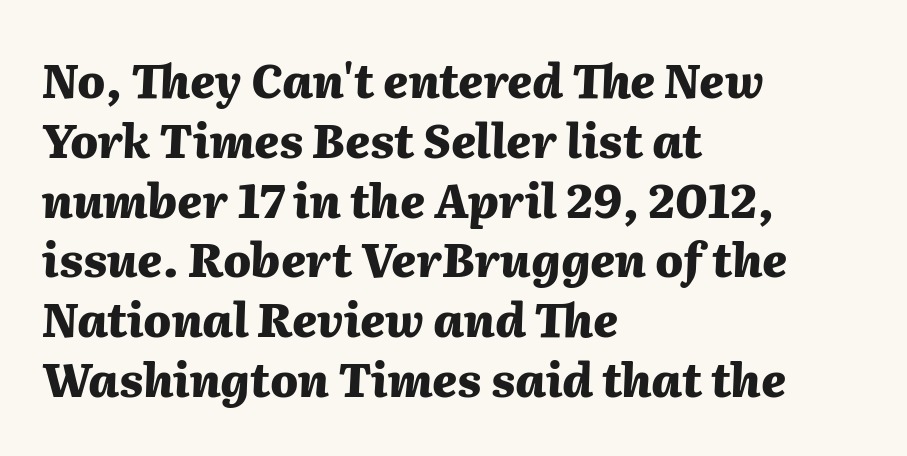
The image shows 46 px heavy type, italic (leaning right); set left-aligned, normal line spacing (1.3x), normal letter spacing, not underlined; medium stroke contrast and a medium x-height.
